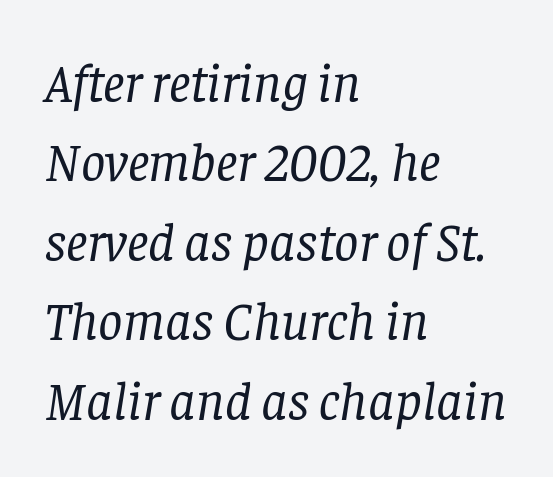
Each stroke keeps to a modest, everyday thickness or less. The paragraph has a hard left edge and a soft right edge. Line spacing here is normal. A bare baseline throughout the passage. The tracking reads as untouched default to a designer's eye. Is this a fixed-width face? No — the glyphs have proportional, varying widths.
